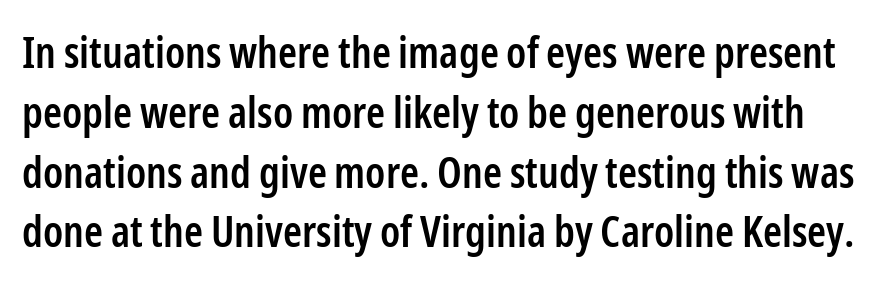
Emphasis by weight is partial: semibold. The face used here is a sans, in the tradition of grotesques and geometrics. This block has exactly the height ordinary leading produces. The type is set solid horizontally, with unmodified tracking. Italic: no, the glyphs are upright roman.
